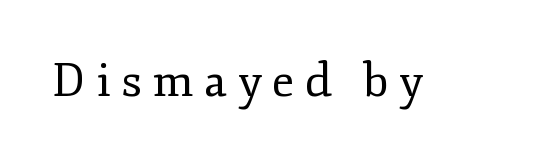
{"serif": "yes", "italic": "no", "bold": "no", "weight": "regular", "width": "normal", "stroke_contrast": "low", "x_height": "small", "monospaced": "no", "underline": "no", "letter_spacing": "wide", "letter_spacing_em": 0.23, "glyph_px": 46}
